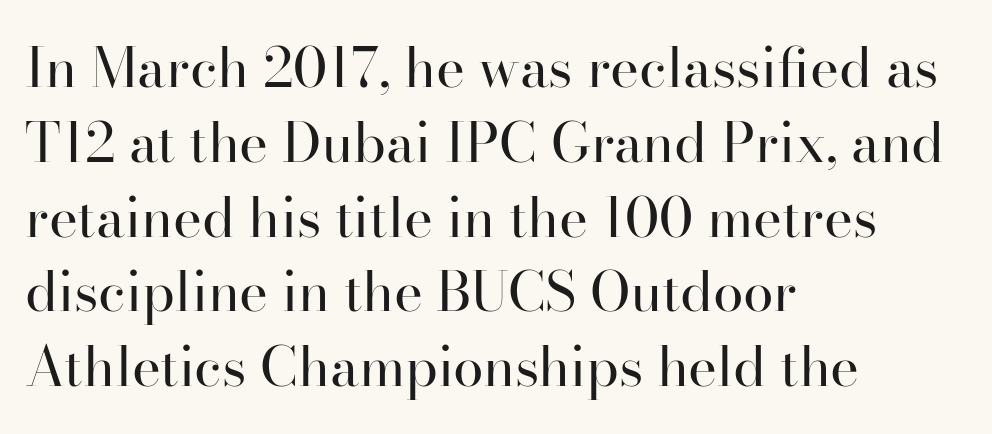
These lines are set flush left with a ragged right edge. Is the letter spacing exaggerated? No — it looks like the ordinary default. A typesetter would call this proportional, since set widths differ per character. This sample uses a serif face.
